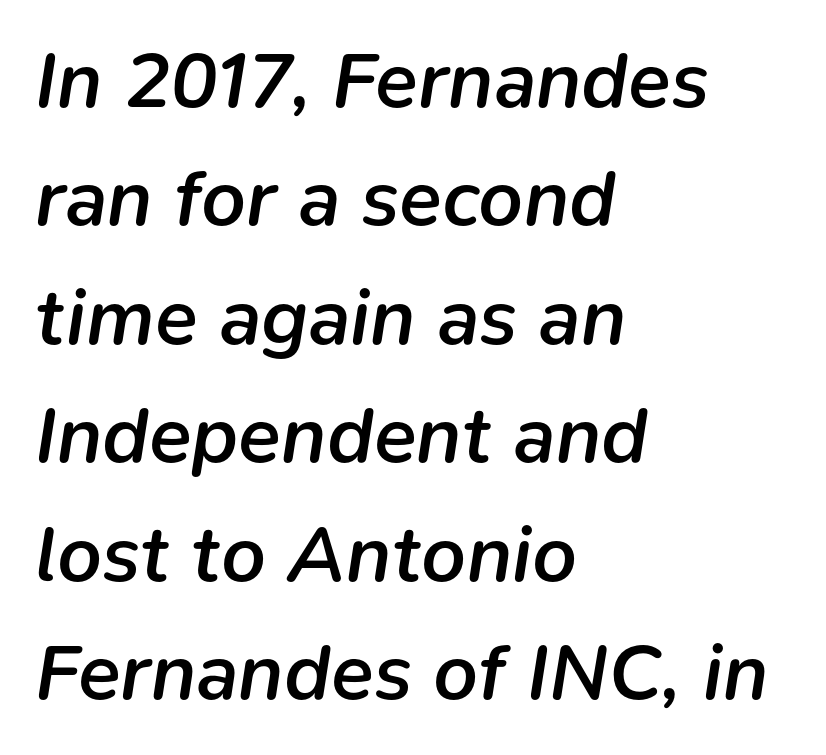
{"italic": "yes", "lean": "right", "slant_degrees": 9, "bold": "semi", "weight": "semibold", "width": "normal", "stroke_contrast": "low", "x_height": "medium", "monospaced": "no", "underline": "no", "align": "left", "line_spacing": "normal", "line_spacing_ratio": 1.5, "letter_spacing": "normal", "letter_spacing_em": 0.0, "glyph_px": 79}
